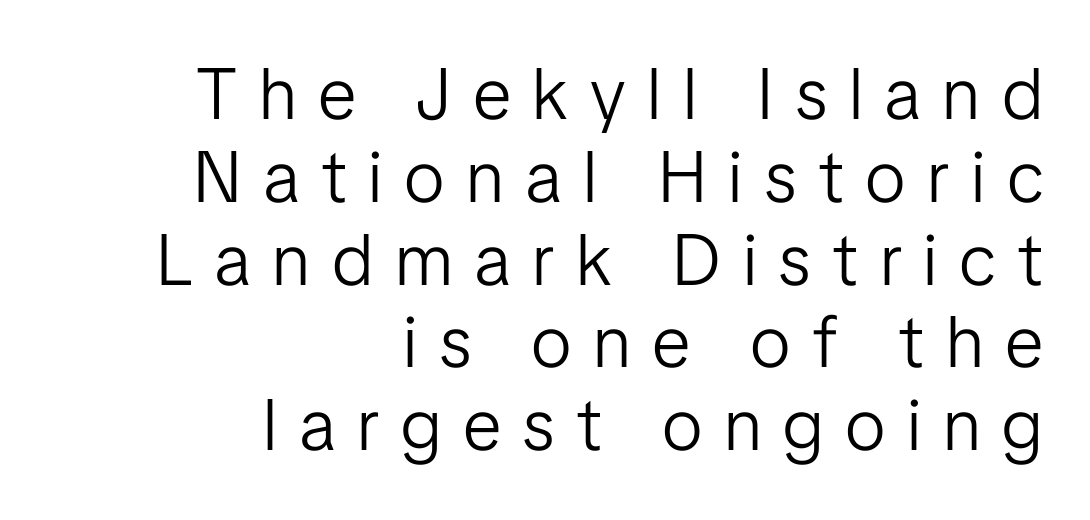
The image shows 72 px light sans-serif type, upright; set right-aligned, tight line spacing (1.15x), unusually wide letter spacing (+0.3 em), not underlined; low stroke contrast and a medium x-height.
